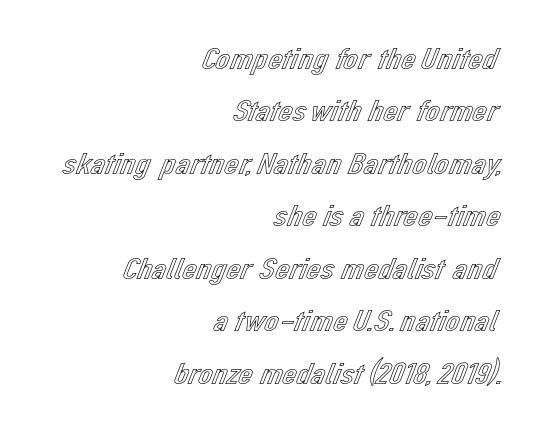
The image shows 32 px text type; set right-aligned, normal line spacing (1.64x), normal letter spacing, not underlined; a medium x-height.
